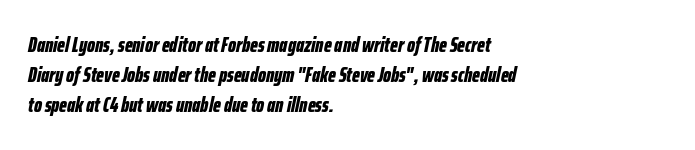
The image shows 21 px bold type, italic (leaning right); set left-aligned, normal line spacing (1.42x), normal letter spacing, not underlined.
